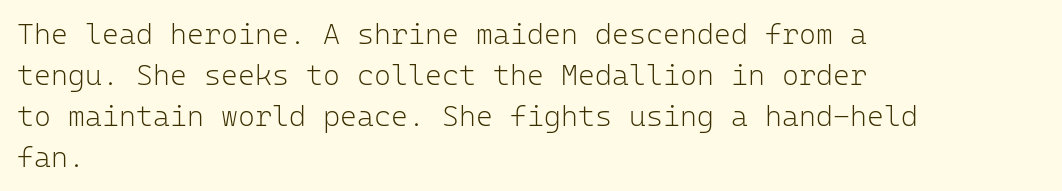
Q: Is the text bold? A: No.
Q: Is the text italic (slanted)? A: No, it is upright.
Q: Is the typeface a serif or a sans-serif typeface? A: Sans-serif.
Q: Is the text underlined? A: No.
Q: How is the paragraph aligned? A: Left-aligned.
Q: Is the spacing between letters normal or unusually wide? A: Normal.
Q: Is the spacing between lines tight, normal or loose? A: Normal.
Q: Width (condensed, normal, or wide)? A: Normal.
Q: Stroke contrast? A: Low.
Q: x-height? A: Medium.
Q: Monospaced? A: Yes.
